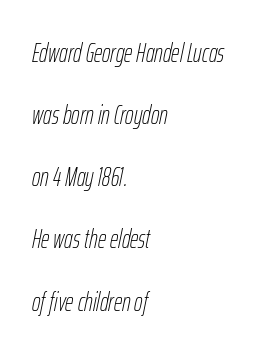
The image shows 26 px text type, italic (leaning right); set left-aligned, loose line spacing (2.39x), normal letter spacing, not underlined.
